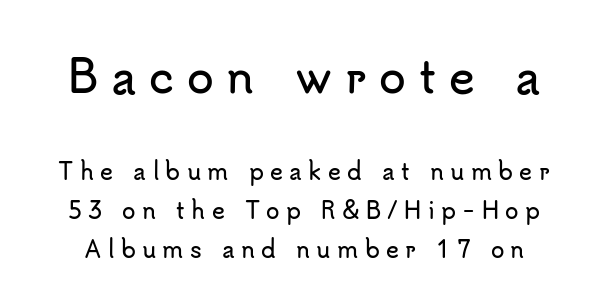
The specimen reads as upright at a glance. The composition opens big and finishes small. A typesetter would call this proportional, since set widths differ per character. Caption: expanded tracking, letters set apart. Nothing sits at the stroke ends, so this counts as sans-serif.
